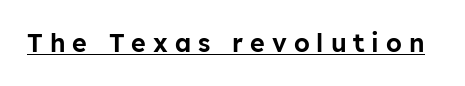
The image shows 25 px text type, upright; set unusually wide letter spacing (+0.28 em), underlined.
